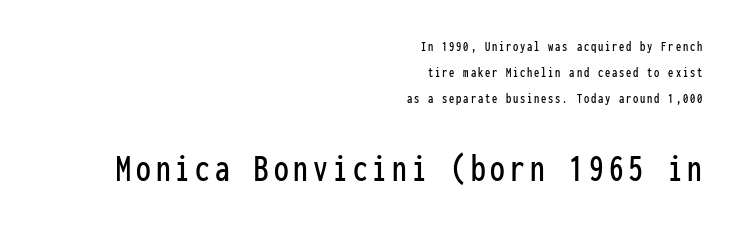
Each letter, wide or thin by design, is forced into the same width here. Each letter's strokes conclude bluntly, with no projecting serifs. Bigger letters appear in the bottom chunk; the top chunk is reduced. Clear beneath every line of the passage.
